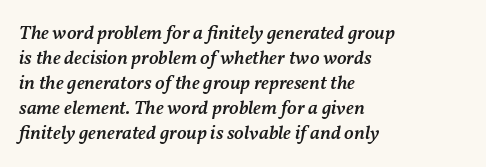
Q: Is the text bold? A: Semi-bold.
Q: Is the text italic (slanted)? A: Yes, it leans right by about 11 degrees.
Q: Is the text underlined? A: No.
Q: How is the paragraph aligned? A: Left-aligned.
Q: Is the spacing between letters normal or unusually wide? A: Normal.
Q: Is the spacing between lines tight, normal or loose? A: Normal.
